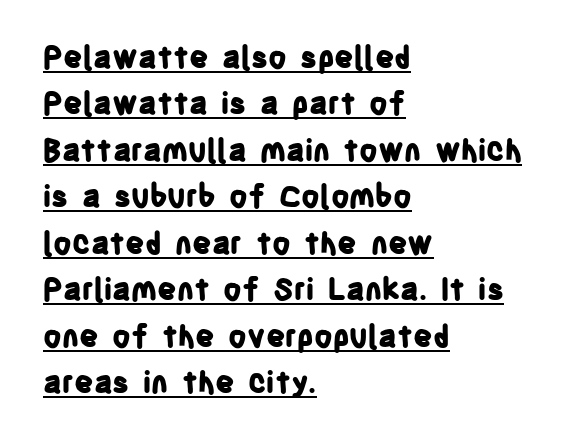
The image shows 30 px bold, condensed sans-serif type, upright; set left-aligned, normal line spacing (1.55x), normal letter spacing, underlined; low stroke contrast and a large x-height.
